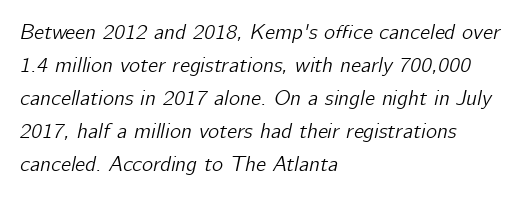
Q: Is the text italic (slanted)? A: Yes, it leans right by about 12 degrees.
Q: Is the text underlined? A: No.
Q: How is the paragraph aligned? A: Left-aligned.
Q: Is the spacing between letters normal or unusually wide? A: Normal.
Q: Is the spacing between lines tight, normal or loose? A: Normal.
